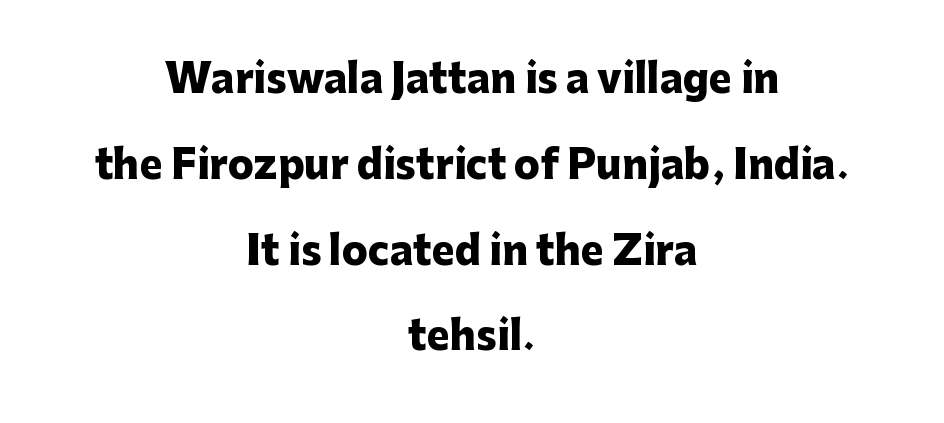
The image shows 39 px heavy sans-serif type, upright; set centered, loose line spacing (2.2x), normal letter spacing, not underlined; low stroke contrast and a medium x-height.
